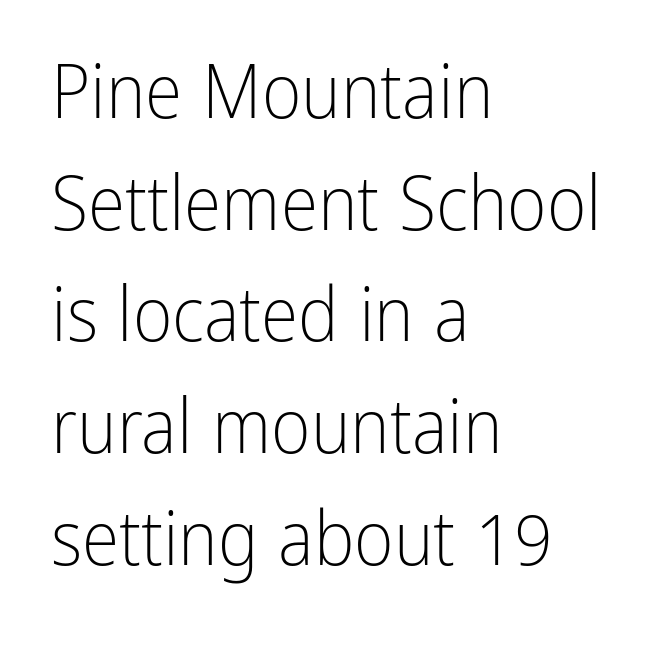
{"serif": "no", "italic": "no", "bold": "no", "weight": "light", "width": "condensed", "stroke_contrast": "low", "x_height": "medium", "monospaced": "no", "underline": "no", "align": "left", "line_spacing": "normal", "line_spacing_ratio": 1.47, "letter_spacing": "normal", "letter_spacing_em": 0.0, "glyph_px": 76}
